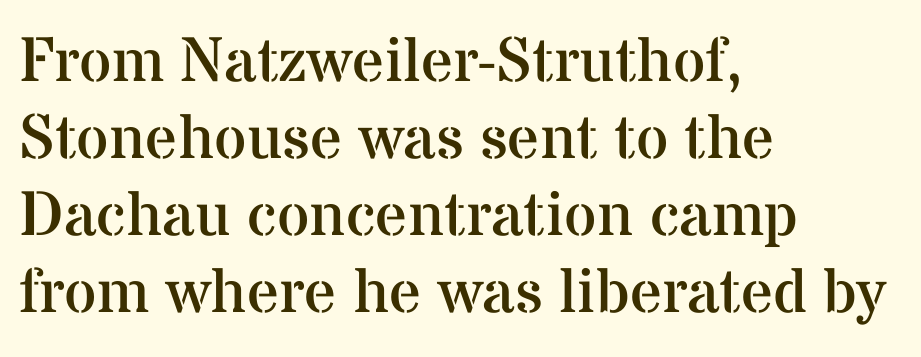
Type without underlining. Line starts are locked; line ends wander. Rendered with straight, roman letterforms. Here the designer chose a conventional face with non-uniform glyph widths.
